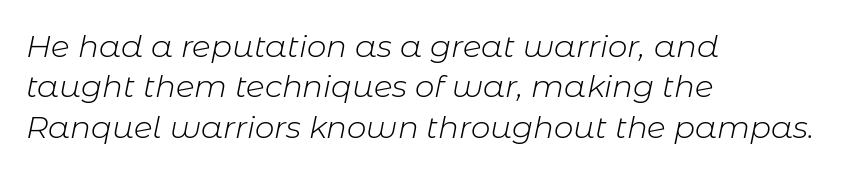
Q: Is the text bold? A: No.
Q: Is the text italic (slanted)? A: Yes, it leans right by about 11 degrees.
Q: Is the text underlined? A: No.
Q: How is the paragraph aligned? A: Left-aligned.
Q: Is the spacing between letters normal or unusually wide? A: Normal.
Q: Is the spacing between lines tight, normal or loose? A: Normal.
Q: Width (condensed, normal, or wide)? A: Normal.
Q: Stroke contrast? A: Low.
Q: x-height? A: Medium.
Q: Monospaced? A: No.
